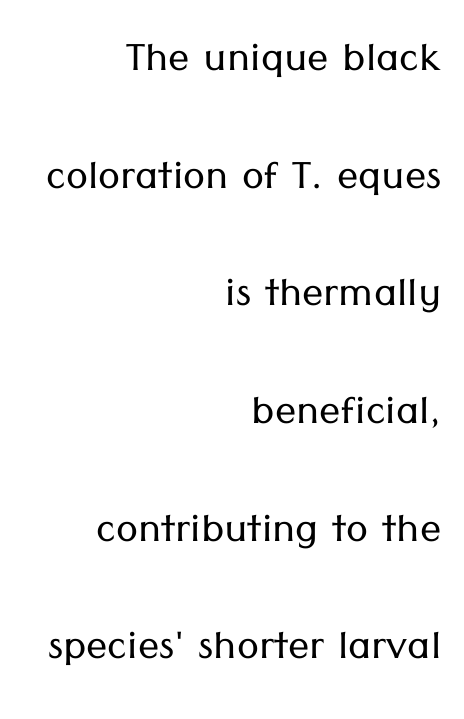
{"serif": "no", "italic": "no", "bold": "no", "weight": "light", "width": "normal", "stroke_contrast": "low", "x_height": "medium", "monospaced": "no", "underline": "no", "align": "right", "line_spacing": "loose", "line_spacing_ratio": 2.22, "letter_spacing": "normal", "letter_spacing_em": 0.0, "glyph_px": 53}
